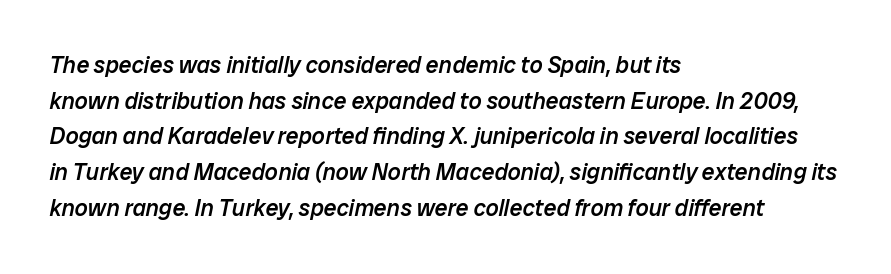
{"italic": "yes", "lean": "right", "slant_degrees": 12, "bold": "semi", "underline": "no", "align": "left", "line_spacing": "normal", "line_spacing_ratio": 1.55, "letter_spacing": "normal", "letter_spacing_em": 0.0, "glyph_px": 23}
